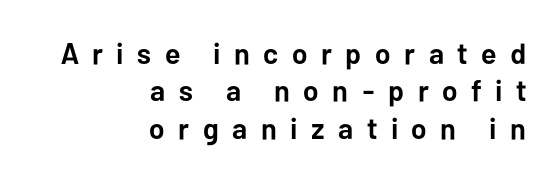
The image shows 30 px semibold sans-serif type, upright; set right-aligned, normal line spacing (1.25x), unusually wide letter spacing (+0.45 em), not underlined; low stroke contrast and a medium x-height.
